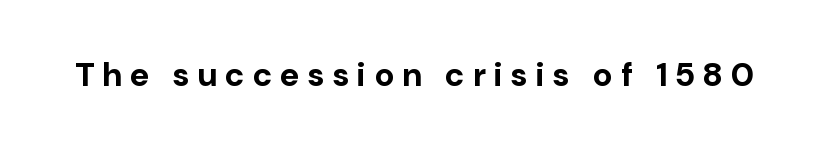
{"serif": "no", "italic": "no", "bold": "yes", "weight": "bold", "width": "normal", "stroke_contrast": "low", "x_height": "medium", "monospaced": "no", "underline": "no", "letter_spacing": "wide", "letter_spacing_em": 0.26, "glyph_px": 33}
